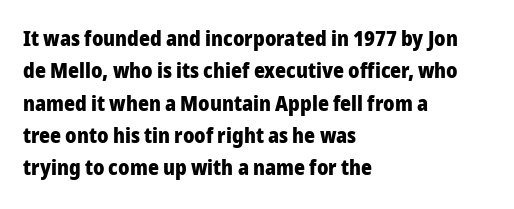
{"italic": "no", "bold": "yes", "underline": "no", "align": "left", "line_spacing": "normal", "line_spacing_ratio": 1.54, "letter_spacing": "normal", "letter_spacing_em": 0.0, "glyph_px": 21}
